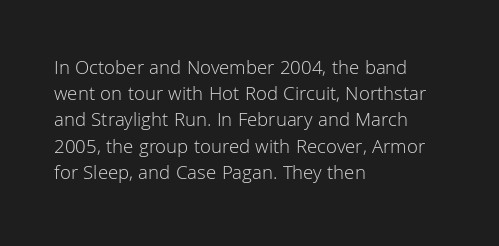
{"italic": "no", "bold": "no", "underline": "no", "align": "left", "line_spacing": "normal", "line_spacing_ratio": 1.31, "letter_spacing": "normal", "letter_spacing_em": 0.0, "glyph_px": 20}
